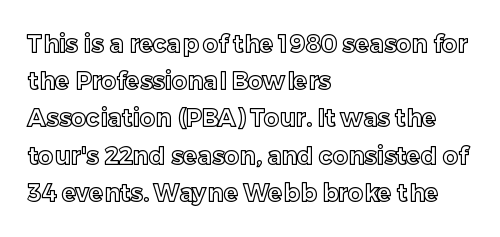
Q: Is the text italic (slanted)? A: No, it is upright.
Q: Is the text underlined? A: No.
Q: How is the paragraph aligned? A: Left-aligned.
Q: Is the spacing between letters normal or unusually wide? A: Normal.
Q: Is the spacing between lines tight, normal or loose? A: Normal.
